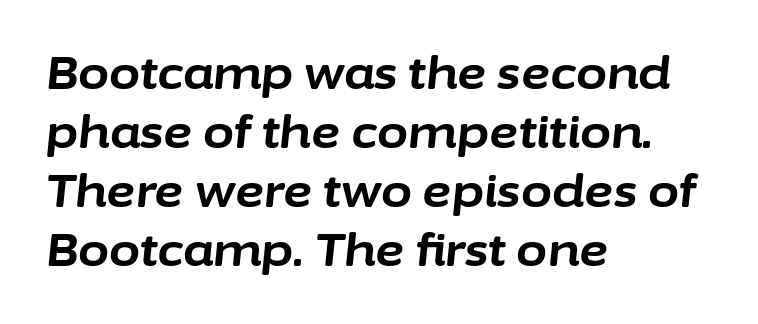
{"italic": "yes", "lean": "right", "slant_degrees": 6, "bold": "yes", "weight": "bold", "width": "normal", "stroke_contrast": "low", "x_height": "medium", "monospaced": "no", "underline": "no", "align": "left", "line_spacing": "normal", "line_spacing_ratio": 1.31, "letter_spacing": "normal", "letter_spacing_em": 0.0, "glyph_px": 45}
